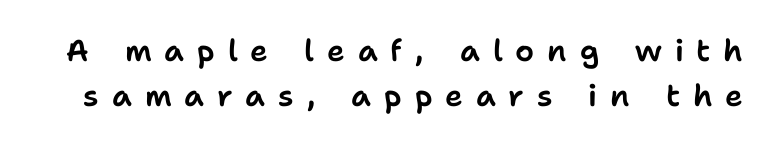
The image shows 30 px sans-serif type, upright; set normal line spacing (1.49x), unusually wide letter spacing (+0.43 em), not underlined; low stroke contrast and a medium x-height.
